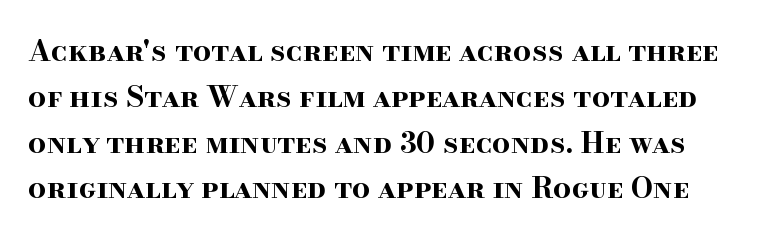
Q: Is the text bold? A: Yes.
Q: Is the text italic (slanted)? A: No, it is upright.
Q: Is the typeface a serif or a sans-serif typeface? A: Serif.
Q: Is the text underlined? A: No.
Q: Is the spacing between letters normal or unusually wide? A: Normal.
Q: Is the spacing between lines tight, normal or loose? A: Normal.
Q: Width (condensed, normal, or wide)? A: Wide.
Q: Stroke contrast? A: High.
Q: x-height? A: Small.
Q: Monospaced? A: No.
